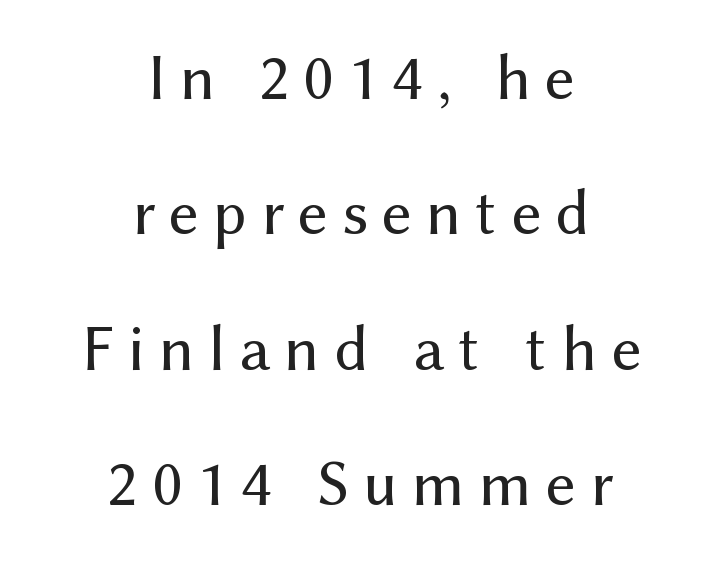
{"serif": "no", "italic": "no", "bold": "no", "weight": "regular", "width": "normal", "stroke_contrast": "medium", "x_height": "medium", "monospaced": "no", "underline": "no", "align": "center", "line_spacing": "loose", "line_spacing_ratio": 2.05, "letter_spacing": "wide", "letter_spacing_em": 0.21, "glyph_px": 66}
